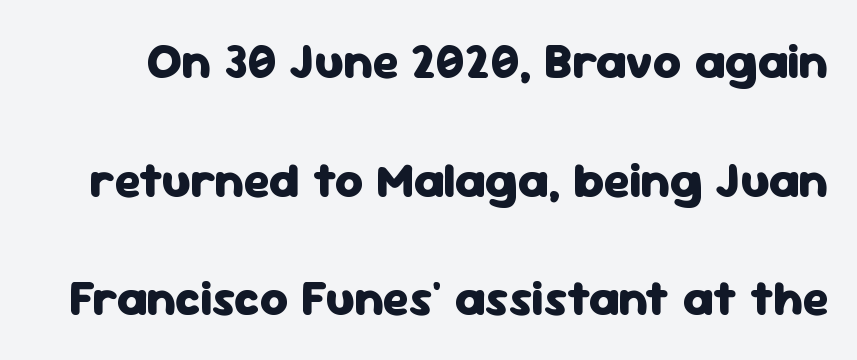
Q: Is the text bold? A: Yes.
Q: Is the text italic (slanted)? A: No, it is upright.
Q: Is the typeface a serif or a sans-serif typeface? A: Sans-serif.
Q: Is the text underlined? A: No.
Q: Is the spacing between letters normal or unusually wide? A: Normal.
Q: Is the spacing between lines tight, normal or loose? A: Loose.
Q: Width (condensed, normal, or wide)? A: Normal.
Q: Stroke contrast? A: Low.
Q: x-height? A: Medium.
Q: Monospaced? A: No.
